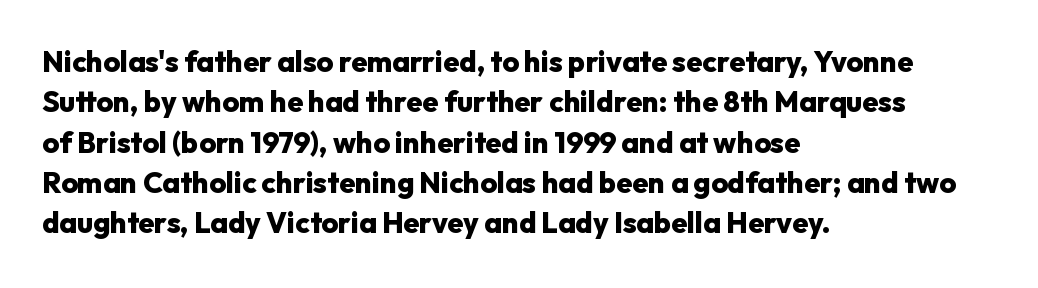
Tall strokes in this sample are plumb rather than angled. Do the characters align in a grid? No, the font is proportional. In terms of leading, this rendering sits right in the middle. Check under the words: just untouched page.
